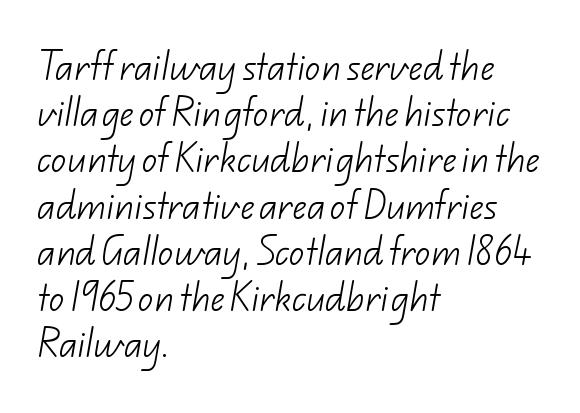
{"serif": "no", "bold": "no", "weight": "light", "width": "normal", "stroke_contrast": "low", "x_height": "small", "monospaced": "no", "underline": "no", "align": "left", "line_spacing": "normal", "line_spacing_ratio": 1.49, "letter_spacing": "normal", "letter_spacing_em": 0.0, "glyph_px": 31}
